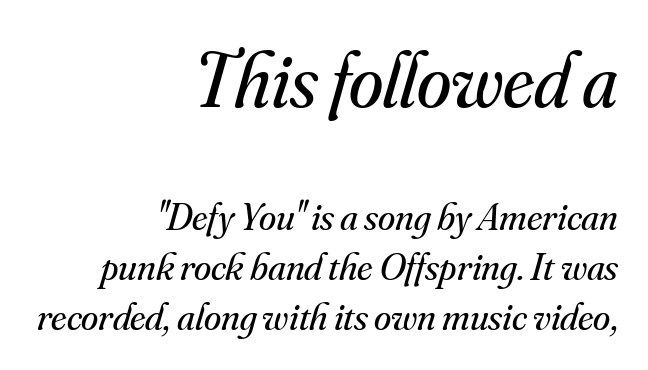
Line ends are locked; line starts wander. Clear beneath every line of the passage. The letters carry serifs — small finishing strokes at the ends of their stems. There is no visible air inserted between adjacent glyphs. Students, observe: this is what conventionally led text looks like. The font is comparable to plain body text, perhaps lighter.
